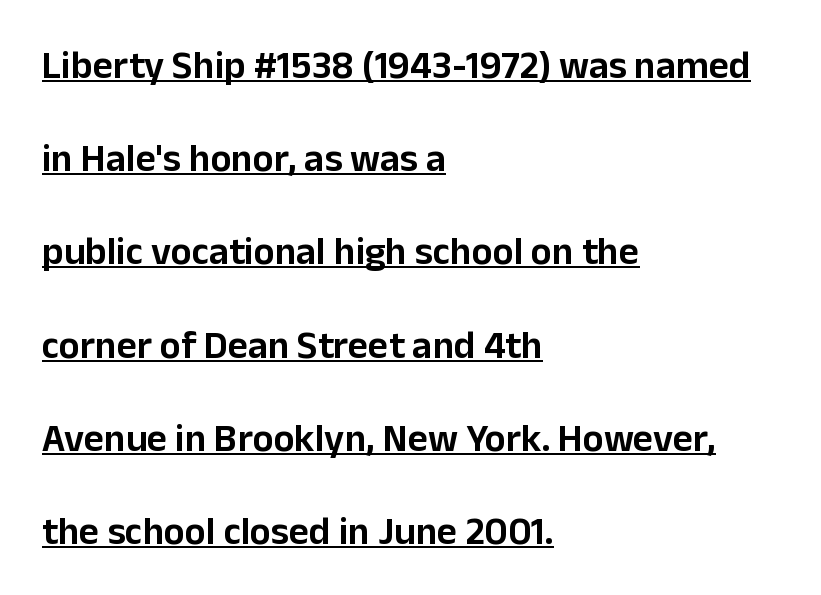
The image shows 39 px sans-serif type, upright; set left-aligned, loose line spacing (2.39x), normal letter spacing, underlined; low stroke contrast and a medium x-height.
